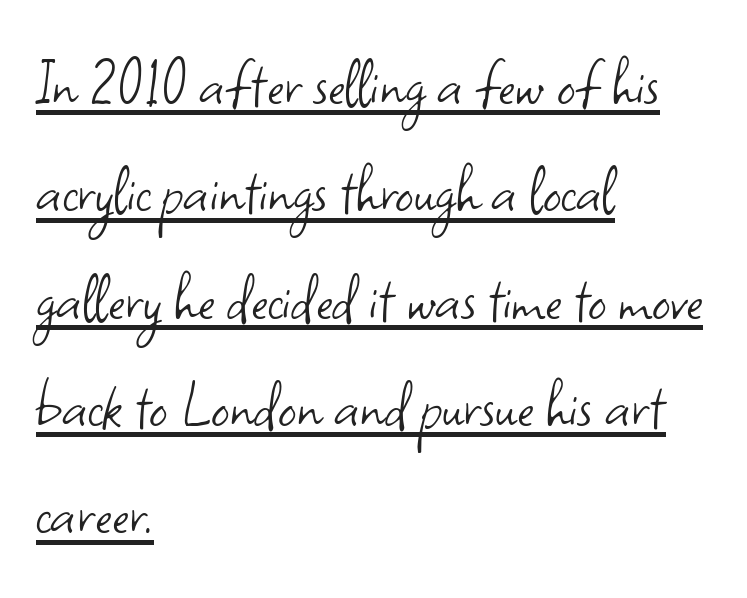
The image shows 72 px light sans-serif type; set left-aligned, normal line spacing (1.49x), normal letter spacing, underlined; low stroke contrast and a small x-height.
